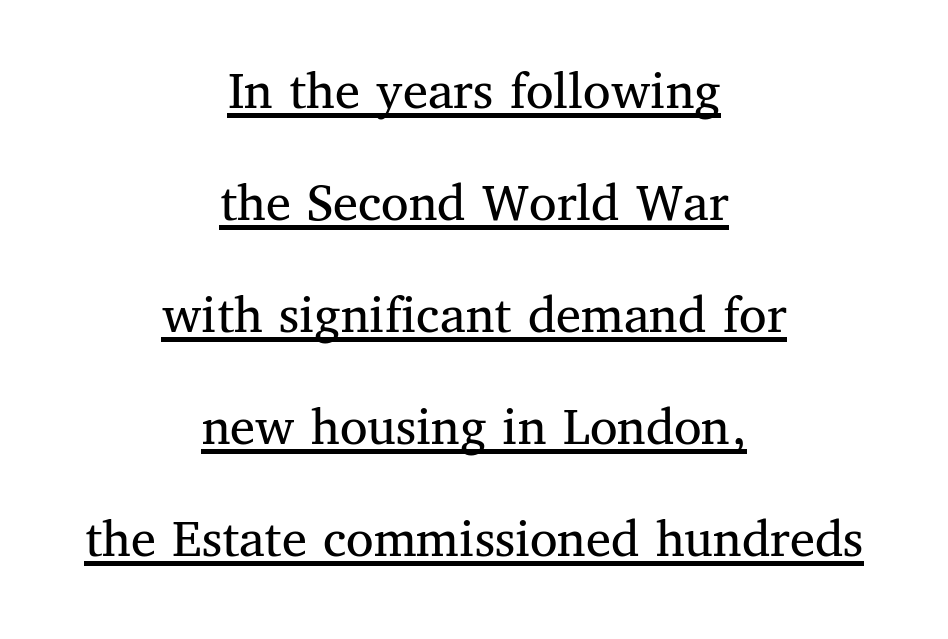
A typographer would call this underscored text. The rendering uses a large line-height, opening up the rows. Proportional: the letters do not fall into vertical columns. The horizontal fit of the characters is conventional and even. The letters stand upright; this is a roman face.
